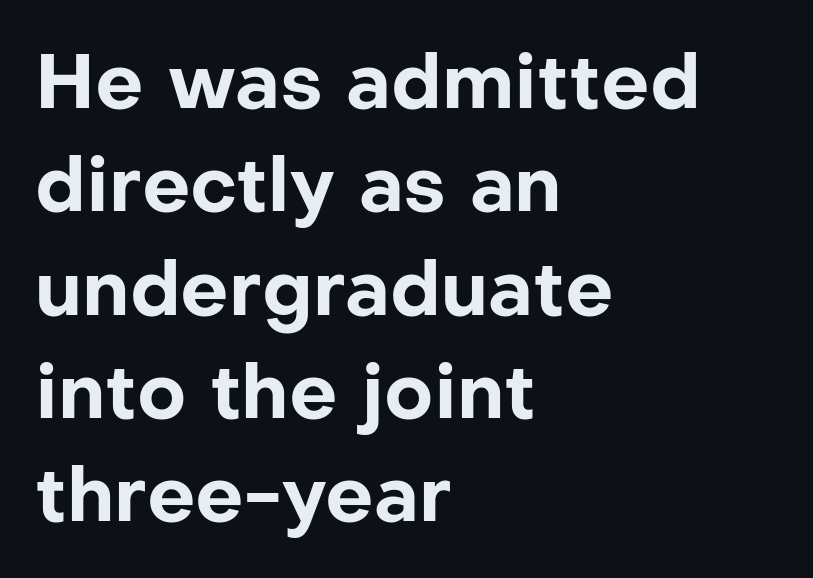
Q: Is the text bold? A: Yes.
Q: Is the text italic (slanted)? A: No, it is upright.
Q: Is the typeface a serif or a sans-serif typeface? A: Sans-serif.
Q: Is the text underlined? A: No.
Q: How is the paragraph aligned? A: Left-aligned.
Q: Is the spacing between letters normal or unusually wide? A: Normal.
Q: Is the spacing between lines tight, normal or loose? A: Normal.
Q: Width (condensed, normal, or wide)? A: Normal.
Q: Stroke contrast? A: Low.
Q: x-height? A: Medium.
Q: Monospaced? A: No.
